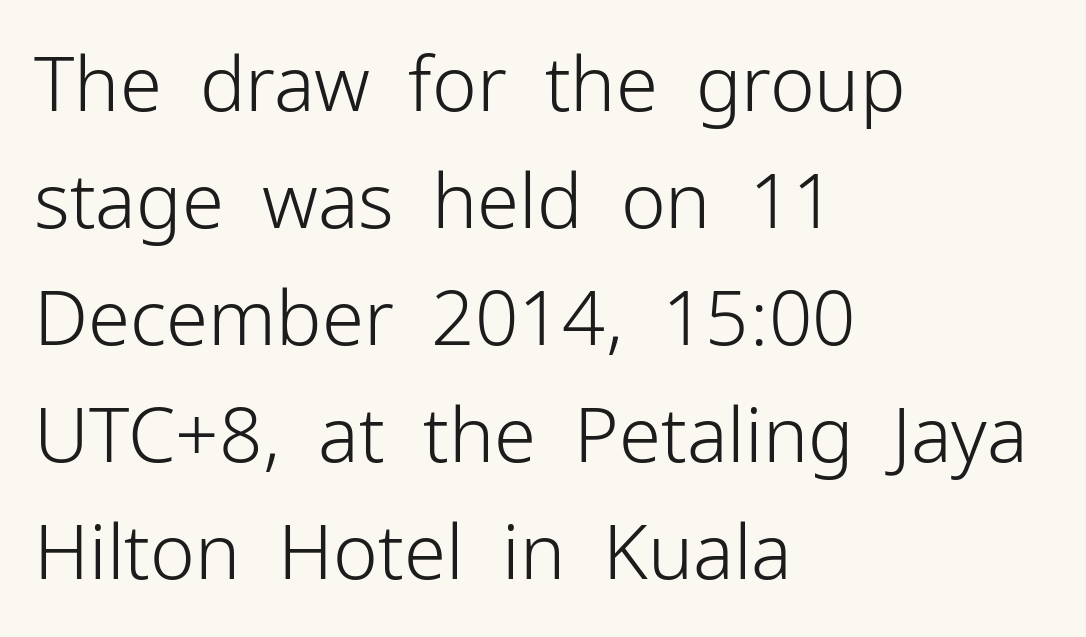
{"serif": "no", "italic": "no", "bold": "no", "weight": "light", "width": "normal", "stroke_contrast": "low", "x_height": "medium", "monospaced": "no", "underline": "no", "align": "left", "line_spacing": "normal", "line_spacing_ratio": 1.54, "letter_spacing": "normal", "letter_spacing_em": 0.0, "glyph_px": 76}
